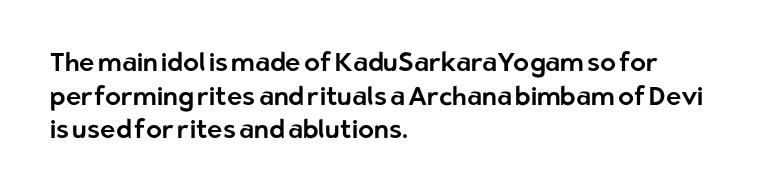
Q: Is the text italic (slanted)? A: No, it is upright.
Q: Is the text underlined? A: No.
Q: How is the paragraph aligned? A: Left-aligned.
Q: Is the spacing between letters normal or unusually wide? A: Normal.
Q: Is the spacing between lines tight, normal or loose? A: Normal.
